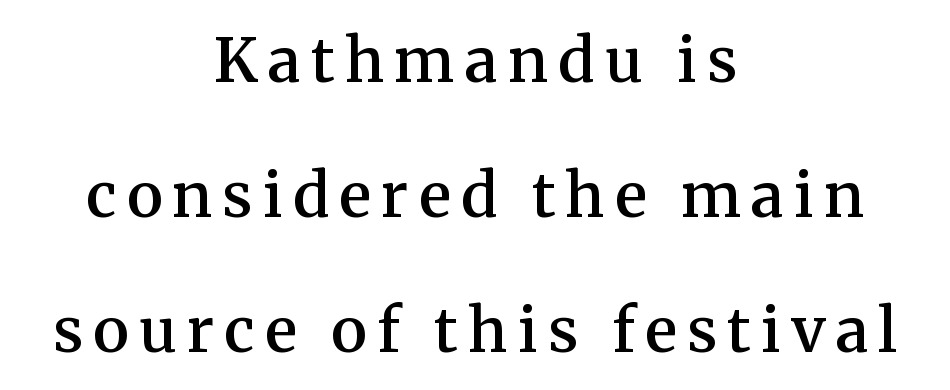
{"serif": "yes", "italic": "no", "bold": "semi", "weight": "semibold", "width": "normal", "stroke_contrast": "medium", "x_height": "medium", "monospaced": "no", "underline": "no", "align": "center", "line_spacing": "loose", "line_spacing_ratio": 2.21, "glyph_px": 61}
